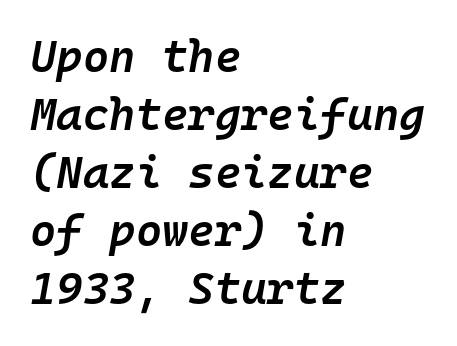
The image shows 45 px semibold type, italic (leaning right), monospaced; set left-aligned, normal line spacing (1.29x), normal letter spacing, not underlined; low stroke contrast and a medium x-height.
